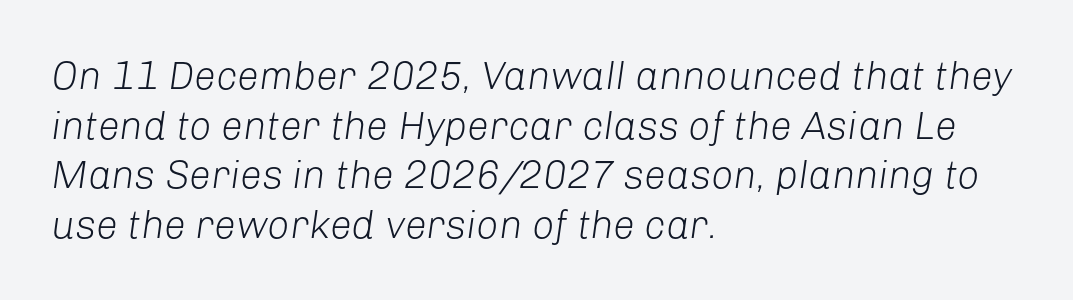
Lines of text with bare space underneath. Looking at the ascenders, they clearly lean. On a weight scale, this lands at 450 or below. Proportional: the letters do not fall into vertical columns. These lines stack with their left ends in a neat column.
